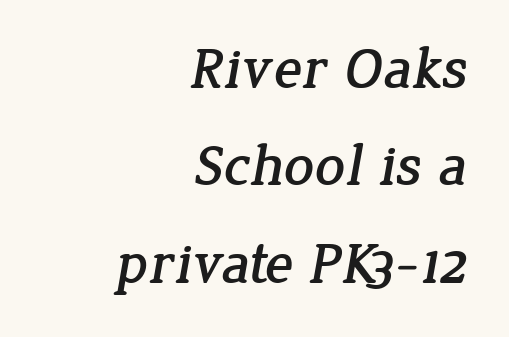
Q: Is the typeface a serif or a sans-serif typeface? A: Serif.
Q: Is the text underlined? A: No.
Q: How is the paragraph aligned? A: Right-aligned.
Q: Is the spacing between letters normal or unusually wide? A: Normal.
Q: Is the spacing between lines tight, normal or loose? A: Normal.
Q: Width (condensed, normal, or wide)? A: Normal.
Q: Stroke contrast? A: Low.
Q: x-height? A: Medium.
Q: Monospaced? A: No.
